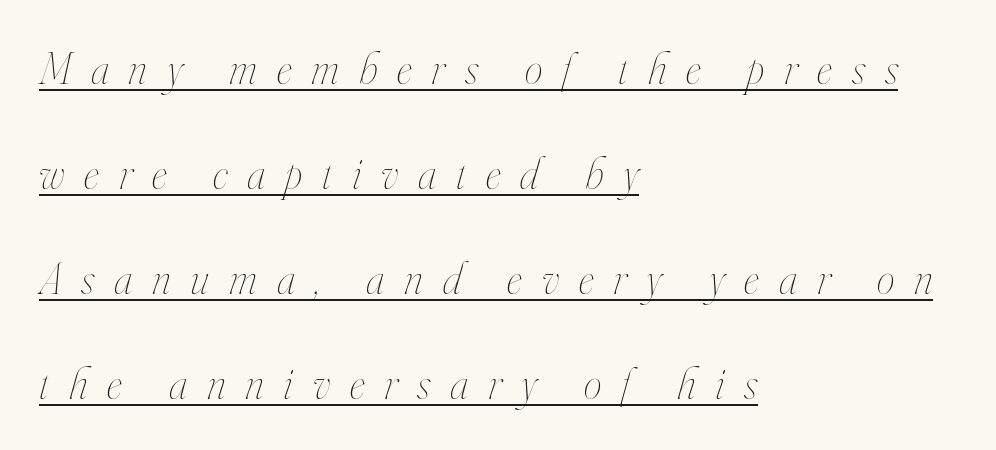
The cut favours lightness, reaching ordinary text weight at its darkest. Spacing verdict: proportional, widths tailored to each character. The lettering is marked with a stroke running underneath it. These lines stand farther apart than default settings would place them.
